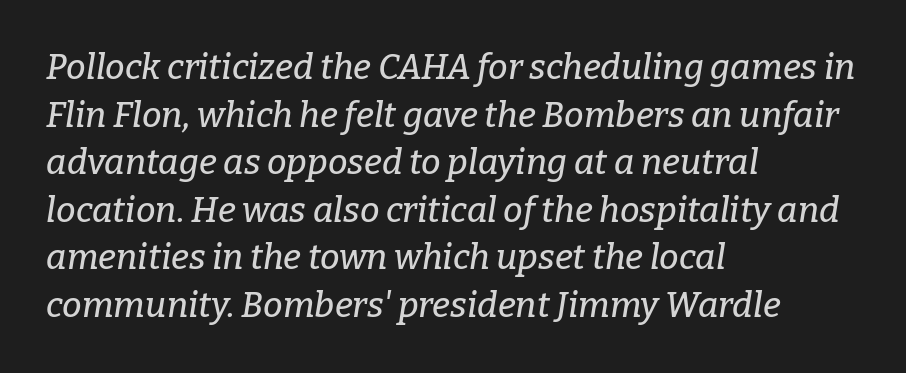
{"serif": "yes", "italic": "yes", "lean": "right", "slant_degrees": 9, "width": "normal", "stroke_contrast": "low", "x_height": "medium", "monospaced": "no", "underline": "no", "align": "left", "line_spacing": "normal", "line_spacing_ratio": 1.36, "letter_spacing": "normal", "letter_spacing_em": 0.0, "glyph_px": 35}
